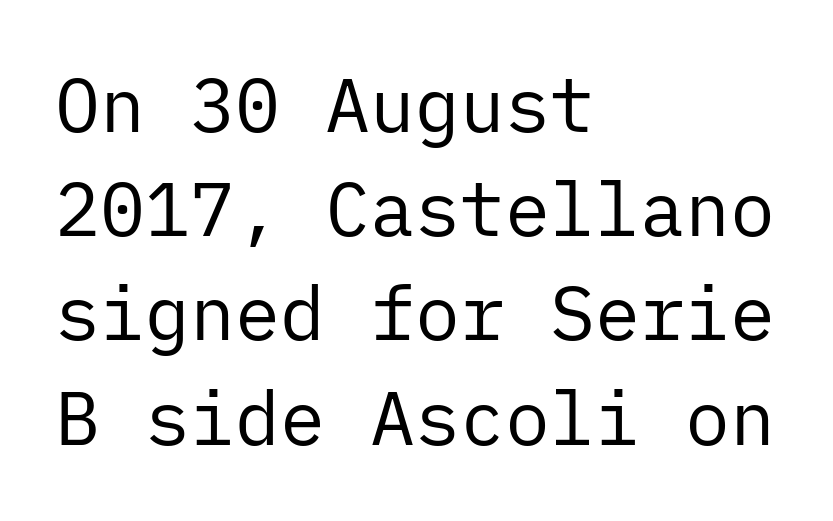
Q: Is the text bold? A: No.
Q: Is the text italic (slanted)? A: No, it is upright.
Q: Is the typeface a serif or a sans-serif typeface? A: Sans-serif.
Q: Is the text underlined? A: No.
Q: How is the paragraph aligned? A: Left-aligned.
Q: Is the spacing between letters normal or unusually wide? A: Normal.
Q: Is the spacing between lines tight, normal or loose? A: Normal.
Q: Width (condensed, normal, or wide)? A: Normal.
Q: Stroke contrast? A: Low.
Q: x-height? A: Medium.
